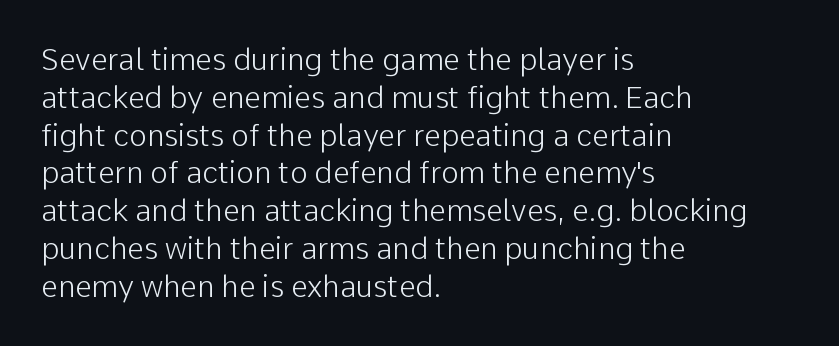
Q: Is the text bold? A: No.
Q: Is the text italic (slanted)? A: No, it is upright.
Q: Is the typeface a serif or a sans-serif typeface? A: Sans-serif.
Q: Is the text underlined? A: No.
Q: How is the paragraph aligned? A: Left-aligned.
Q: Is the spacing between letters normal or unusually wide? A: Normal.
Q: Is the spacing between lines tight, normal or loose? A: Normal.
Q: Width (condensed, normal, or wide)? A: Normal.
Q: Stroke contrast? A: Low.
Q: x-height? A: Medium.
Q: Monospaced? A: No.
